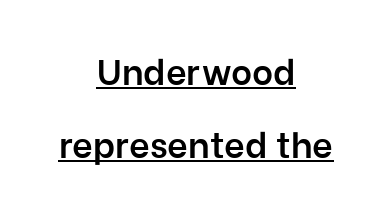
Regarding leading, the lines here are spaced well apart. You could call the tracking neutral — neither tight nor loose. Classification — sans serif. These lines stack symmetrically, like a column narrowing and widening about its center.
